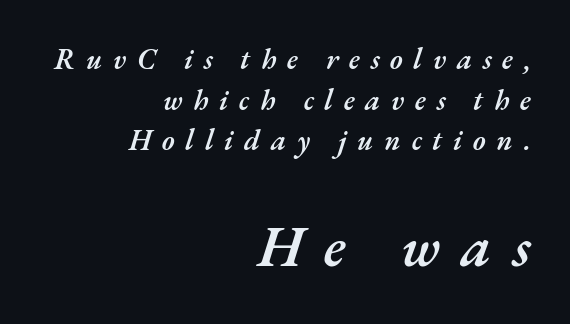
This sample has the flowing, uneven cadence of proportional lettering. Compared with a flush-left layout, this one pins lines to the opposite, right side. Bold? Not quite — semibold, heavier than regular but stopping short. Notice how descenders clear the ascenders below comfortably — that's standard leading.
